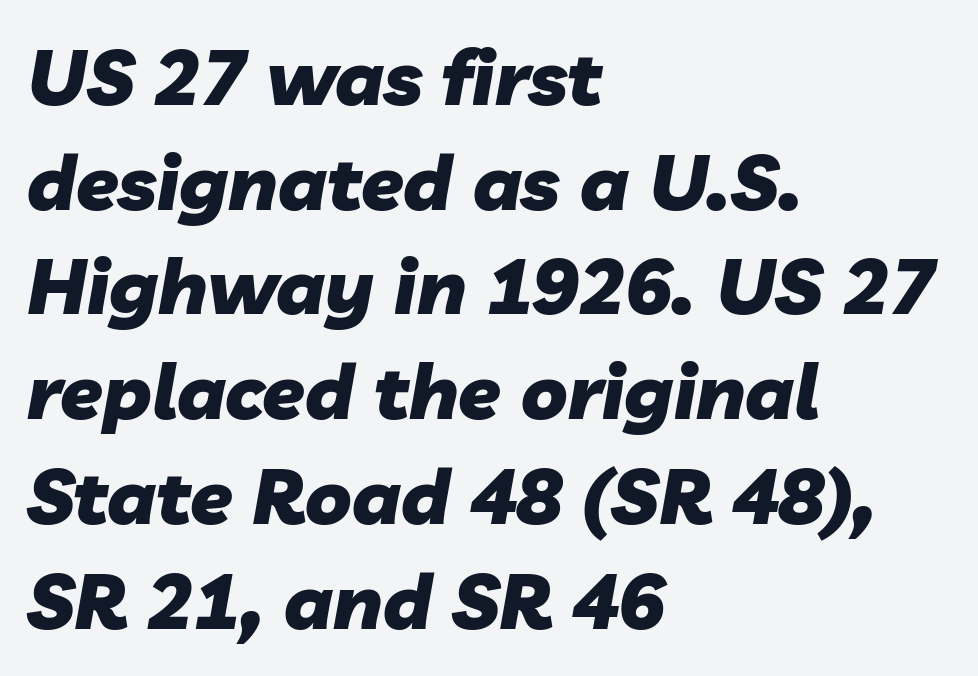
Decoration check: the copy has no underline. Varying glyph widths throughout — classic text-font behaviour. Look at the tracking — it's just the regular setting, nothing added. All the whitespace from short lines collects on the right. Horizontal bands of white between lines are of average thickness.
